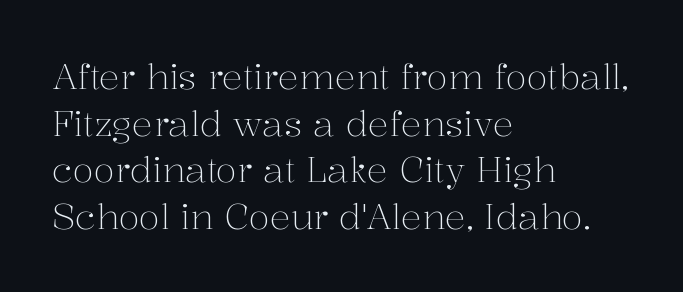
Q: Is the text bold? A: No.
Q: Is the text italic (slanted)? A: No, it is upright.
Q: Is the typeface a serif or a sans-serif typeface? A: Serif.
Q: Is the text underlined? A: No.
Q: How is the paragraph aligned? A: Left-aligned.
Q: Is the spacing between letters normal or unusually wide? A: Normal.
Q: Is the spacing between lines tight, normal or loose? A: Normal.
Q: Width (condensed, normal, or wide)? A: Normal.
Q: Stroke contrast? A: Medium.
Q: x-height? A: Medium.
Q: Monospaced? A: No.
